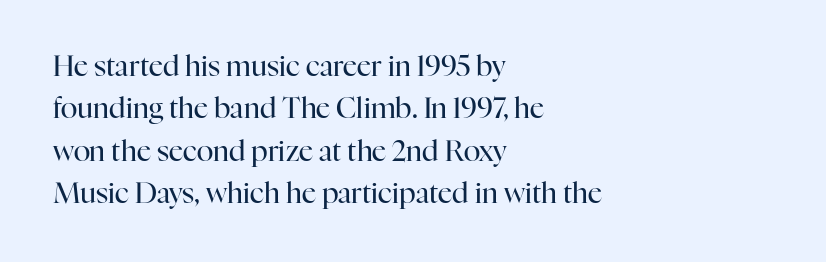
{"serif": "yes", "italic": "no", "bold": "no", "weight": "regular", "width": "normal", "stroke_contrast": "high", "x_height": "medium", "monospaced": "no", "underline": "no", "align": "left", "line_spacing": "normal", "line_spacing_ratio": 1.51, "letter_spacing": "normal", "letter_spacing_em": 0.0, "glyph_px": 28}
